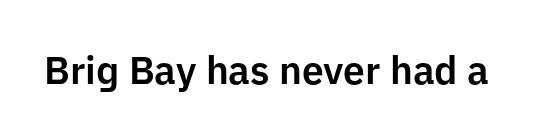
Q: Is the text italic (slanted)? A: No, it is upright.
Q: Is the typeface a serif or a sans-serif typeface? A: Sans-serif.
Q: Is the text underlined? A: No.
Q: Is the spacing between letters normal or unusually wide? A: Normal.
Q: Width (condensed, normal, or wide)? A: Normal.
Q: Stroke contrast? A: Low.
Q: x-height? A: Medium.
Q: Monospaced? A: No.
